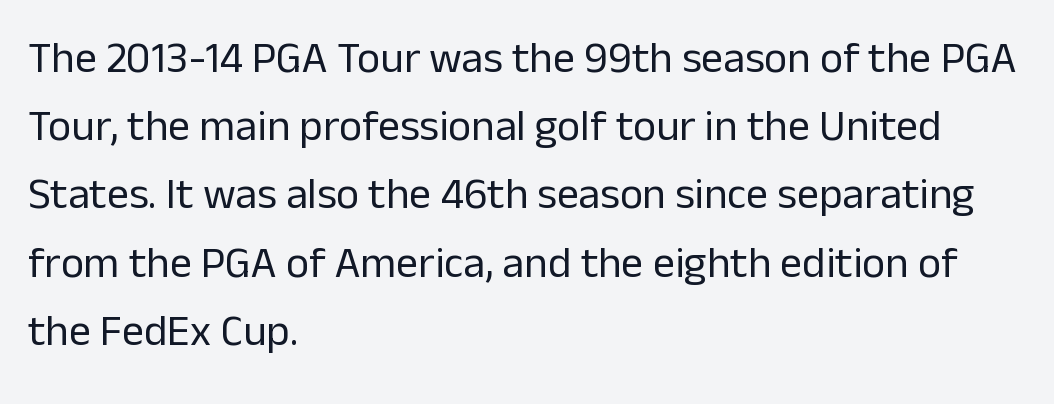
Q: Is the text bold? A: No.
Q: Is the text italic (slanted)? A: No, it is upright.
Q: Is the typeface a serif or a sans-serif typeface? A: Sans-serif.
Q: Is the text underlined? A: No.
Q: How is the paragraph aligned? A: Left-aligned.
Q: Is the spacing between letters normal or unusually wide? A: Normal.
Q: Is the spacing between lines tight, normal or loose? A: Normal.
Q: Width (condensed, normal, or wide)? A: Normal.
Q: Stroke contrast? A: Low.
Q: x-height? A: Medium.
Q: Monospaced? A: No.
